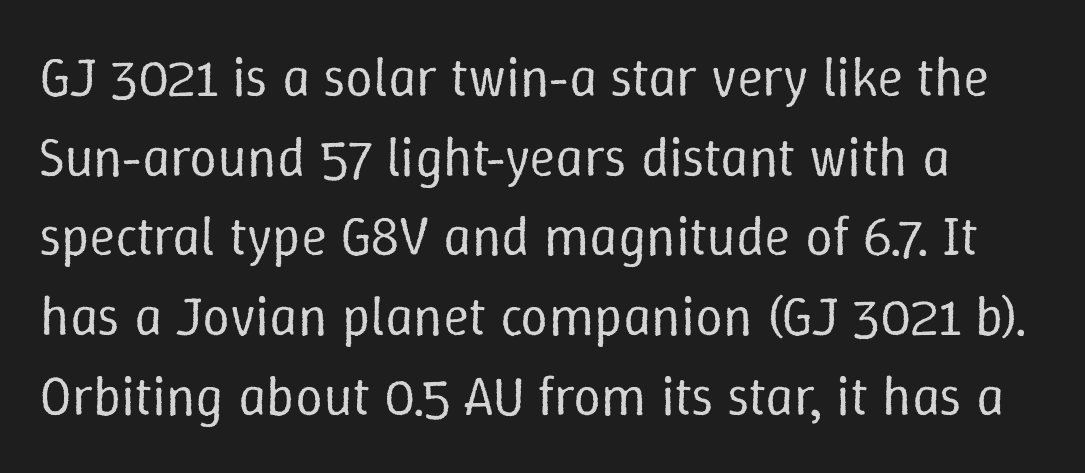
Q: Is the text bold? A: No.
Q: Is the text italic (slanted)? A: No, it is upright.
Q: Is the text underlined? A: No.
Q: Is the spacing between letters normal or unusually wide? A: Normal.
Q: Is the spacing between lines tight, normal or loose? A: Normal.
Q: Width (condensed, normal, or wide)? A: Normal.
Q: Stroke contrast? A: Low.
Q: x-height? A: Medium.
Q: Monospaced? A: No.
